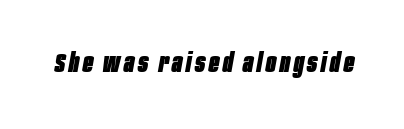
Does the weight exceed regular? Yes, all the way to bold. The glyphs are unaccompanied by any horizontal stroke below them. Does the lettering tilt? It does — this is italic.
